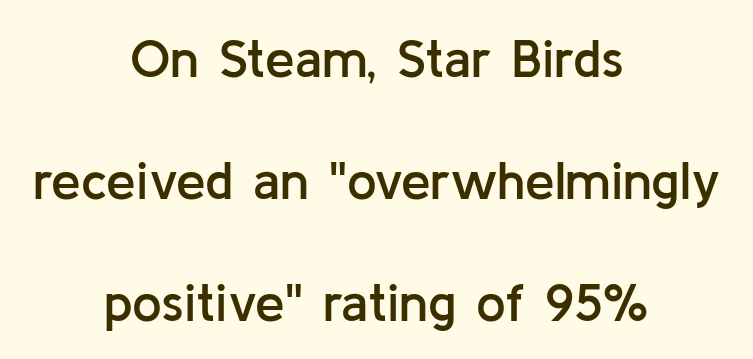
Q: Is the text bold? A: Semi-bold.
Q: Is the text italic (slanted)? A: No, it is upright.
Q: Is the typeface a serif or a sans-serif typeface? A: Sans-serif.
Q: Is the text underlined? A: No.
Q: How is the paragraph aligned? A: Centered.
Q: Is the spacing between letters normal or unusually wide? A: Normal.
Q: Is the spacing between lines tight, normal or loose? A: Loose.
Q: Width (condensed, normal, or wide)? A: Normal.
Q: Stroke contrast? A: Low.
Q: x-height? A: Medium.
Q: Monospaced? A: No.
